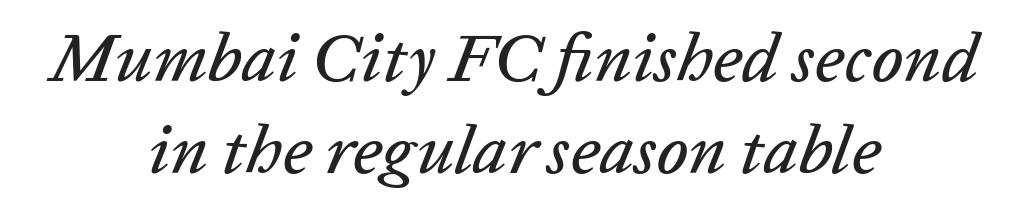
Q: Is the text italic (slanted)? A: Yes, it leans right by about 20 degrees.
Q: Is the text underlined? A: No.
Q: How is the paragraph aligned? A: Centered.
Q: Is the spacing between letters normal or unusually wide? A: Normal.
Q: Is the spacing between lines tight, normal or loose? A: Normal.
Q: Width (condensed, normal, or wide)? A: Normal.
Q: Stroke contrast? A: Low.
Q: x-height? A: Medium.
Q: Monospaced? A: No.
